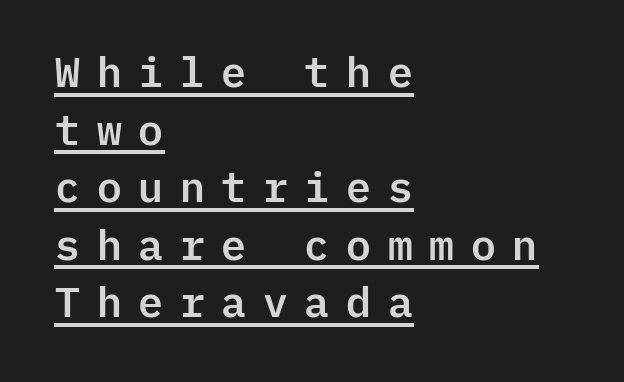
The image shows 42 px sans-serif type, upright, monospaced; set left-aligned, normal line spacing (1.37x), unusually wide letter spacing (+0.35 em), underlined; low stroke contrast and a medium x-height.
